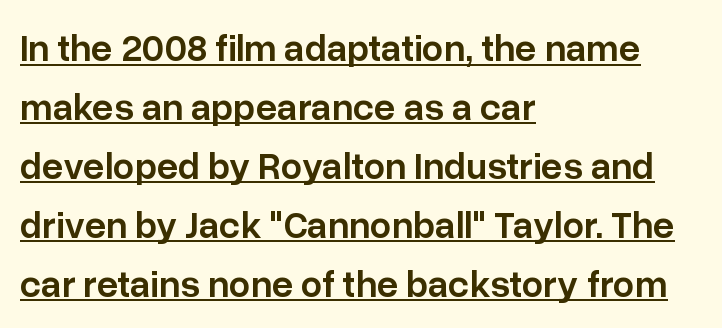
These lines carry some extra weight — a demibold, not a full bold. These lines are rendered in a variable-pitch font. Observe the absence of serifs on each vertical stroke in this sample. Teacher's note: observe the even left margin — that is flush-left alignment.
